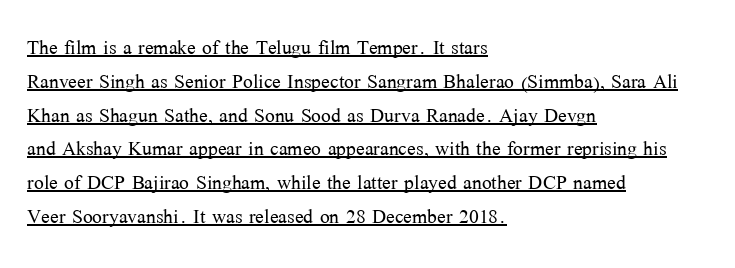
The image shows 26 px text type, upright; set left-aligned, normal line spacing (1.3x), normal letter spacing, underlined.
